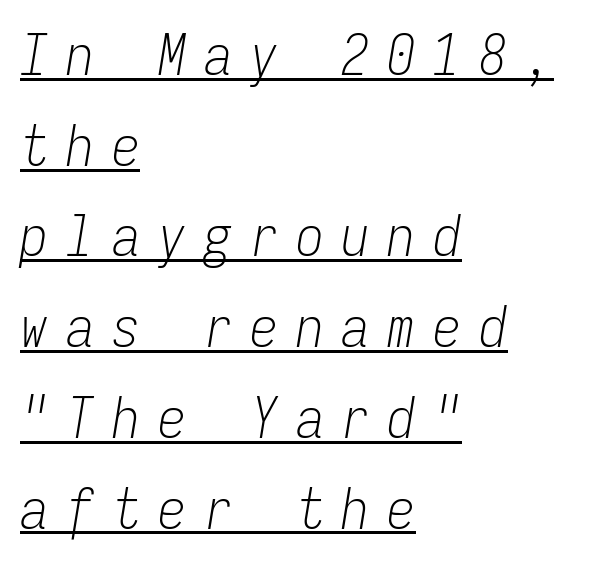
The image shows 56 px light, condensed type, italic (leaning right), monospaced; set left-aligned, normal line spacing (1.62x), unusually wide letter spacing (+0.32 em), underlined; low stroke contrast and a medium x-height.
